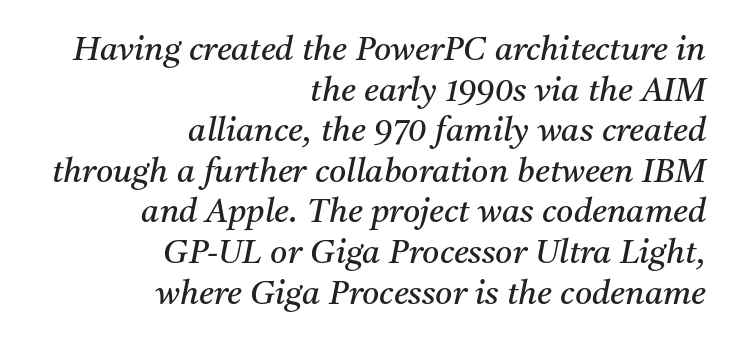
Q: Is the text bold? A: No.
Q: Is the text italic (slanted)? A: Yes, it leans right by about 11 degrees.
Q: Is the typeface a serif or a sans-serif typeface? A: Serif.
Q: Is the text underlined? A: No.
Q: How is the paragraph aligned? A: Right-aligned.
Q: Is the spacing between letters normal or unusually wide? A: Normal.
Q: Width (condensed, normal, or wide)? A: Normal.
Q: Stroke contrast? A: Medium.
Q: x-height? A: Medium.
Q: Monospaced? A: No.
